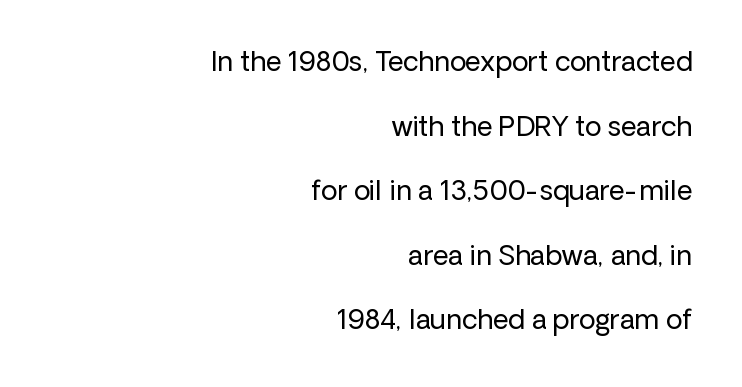
Q: Is the text bold? A: No.
Q: Is the text italic (slanted)? A: No, it is upright.
Q: Is the text underlined? A: No.
Q: How is the paragraph aligned? A: Right-aligned.
Q: Is the spacing between letters normal or unusually wide? A: Normal.
Q: Is the spacing between lines tight, normal or loose? A: Loose.
